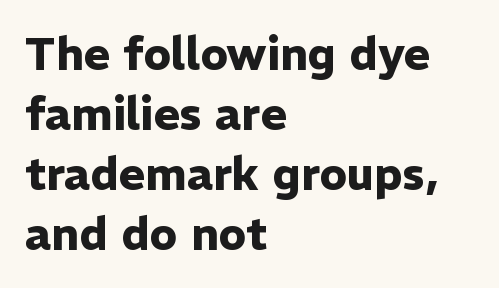
Q: Is the text bold? A: Yes.
Q: Is the text italic (slanted)? A: No, it is upright.
Q: Is the typeface a serif or a sans-serif typeface? A: Sans-serif.
Q: Is the text underlined? A: No.
Q: How is the paragraph aligned? A: Left-aligned.
Q: Is the spacing between letters normal or unusually wide? A: Normal.
Q: Is the spacing between lines tight, normal or loose? A: Normal.
Q: Width (condensed, normal, or wide)? A: Normal.
Q: Stroke contrast? A: Low.
Q: x-height? A: Medium.
Q: Monospaced? A: No.
